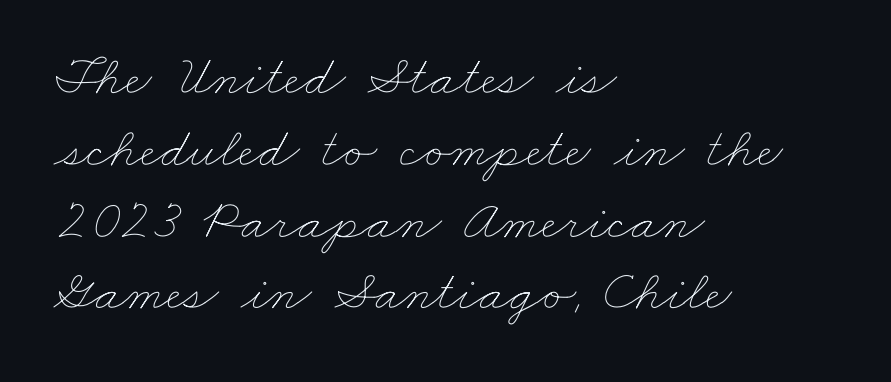
Each stroke keeps to a modest, everyday thickness or less. The passage shown has conventional tracking throughout. Is this a fixed-width face? No — the glyphs have proportional, varying widths. These lines sit exactly where default settings would place them. The space beneath each line is pristine and unruled.
